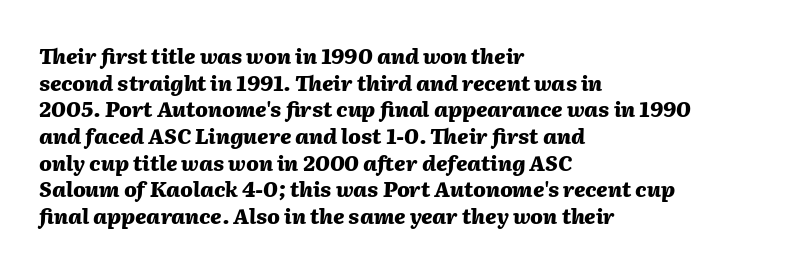
Nobody touched the tracking dial on this one. Does the leading feel generous? No, just average. Which margin do the lines hug? The left one — the right edge is uneven. If you drew a line through each stem, it would be angled.
